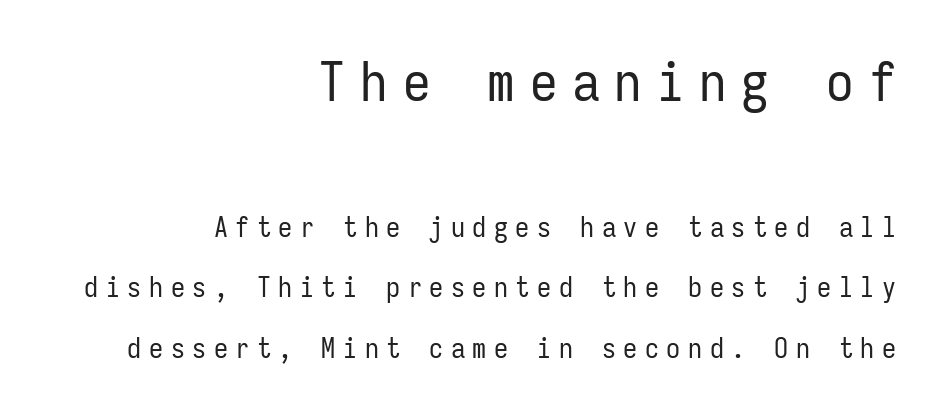
Q: Is the text bold? A: No.
Q: Is the text italic (slanted)? A: No, it is upright.
Q: Is the typeface a serif or a sans-serif typeface? A: Sans-serif.
Q: Is the text underlined? A: No.
Q: How is the paragraph aligned? A: Right-aligned.
Q: Is the spacing between letters normal or unusually wide? A: Unusually wide.
Q: Is the spacing between lines tight, normal or loose? A: Loose.
Q: Which block of text is set in a larger size, the first (top) or the second (bottom)? A: The first (top) one.
Q: Width (condensed, normal, or wide)? A: Condensed.
Q: Stroke contrast? A: Low.
Q: x-height? A: Medium.
Q: Monospaced? A: Yes.
